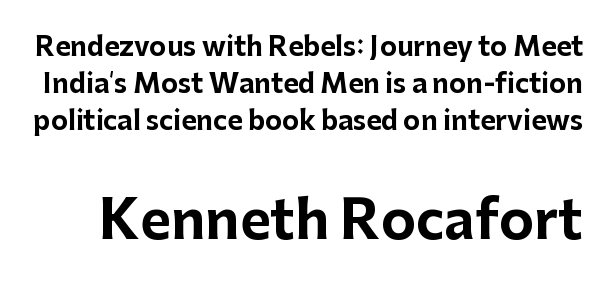
The image shows 53 px bold sans-serif type, upright; set normal line spacing (1.43x), normal letter spacing, not underlined; the second (bottom) block is 2.04x larger; low stroke contrast and a medium x-height.
